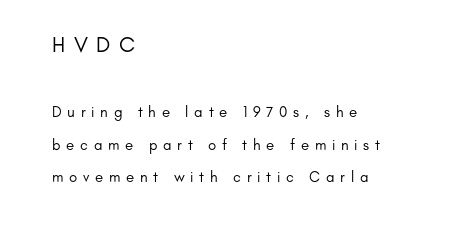
{"italic": "no", "bold": "no", "underline": "no", "align": "left", "line_spacing": "loose", "line_spacing_ratio": 2.16, "letter_spacing": "wide", "letter_spacing_em": 0.38, "larger_block": "first", "size_ratio": 1.47, "glyph_px": 22}
